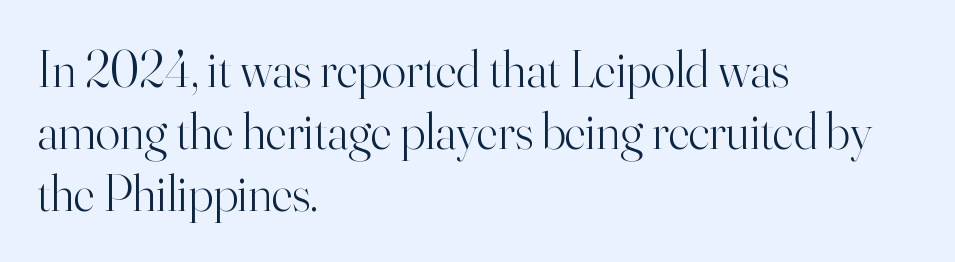
{"serif": "yes", "italic": "no", "bold": "no", "weight": "light", "width": "normal", "stroke_contrast": "high", "x_height": "small", "monospaced": "no", "underline": "no", "align": "left", "line_spacing_ratio": 1.22, "letter_spacing": "normal", "letter_spacing_em": 0.0, "glyph_px": 51}
